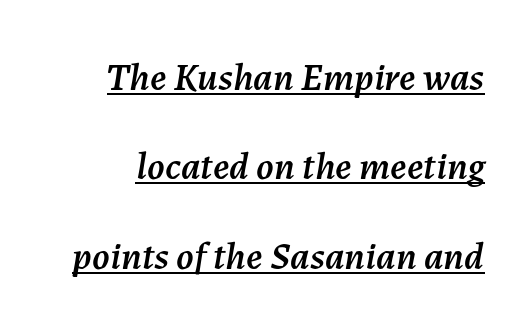
The image shows 39 px text type, italic (leaning right); set loose line spacing (2.29x), normal letter spacing, underlined; medium stroke contrast and a medium x-height.
